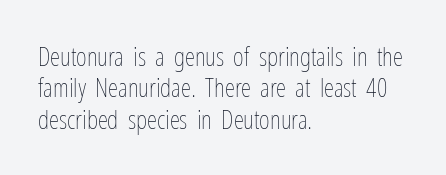
What stands out about the letter spacing? Nothing — it is the standard amount. The rendering anchors every line to the left-hand side. A light-to-regular cut is what we see here. Ordinary non-slanted type is in use.
